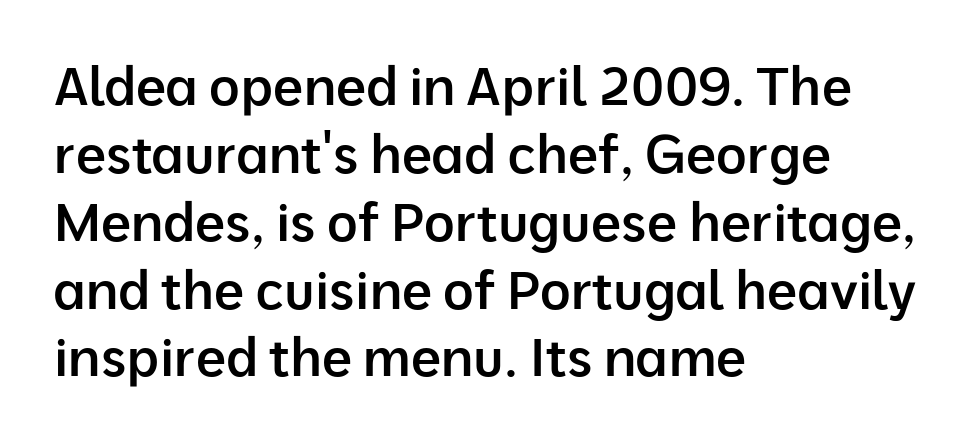
{"serif": "no", "italic": "no", "bold": "semi", "weight": "semibold", "width": "normal", "stroke_contrast": "low", "x_height": "medium", "monospaced": "no", "underline": "no", "align": "left", "line_spacing": "normal", "line_spacing_ratio": 1.28, "letter_spacing": "normal", "letter_spacing_em": 0.0, "glyph_px": 53}
